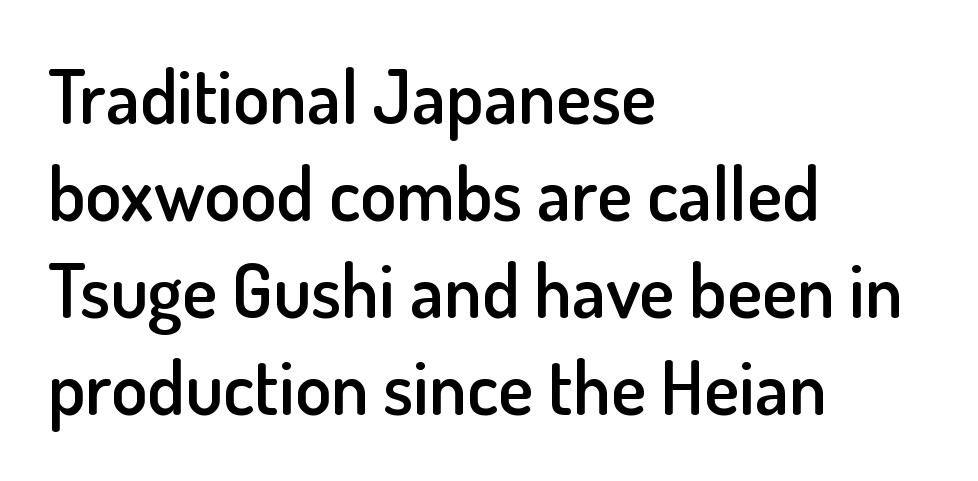
{"serif": "no", "italic": "no", "bold": "semi", "weight": "semibold", "width": "normal", "stroke_contrast": "low", "x_height": "small", "monospaced": "no", "underline": "no", "align": "left", "line_spacing": "normal", "line_spacing_ratio": 1.31, "letter_spacing": "normal", "letter_spacing_em": 0.0, "glyph_px": 74}
